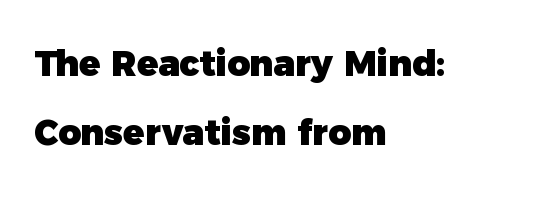
Q: Is the text bold? A: Yes.
Q: Is the typeface a serif or a sans-serif typeface? A: Sans-serif.
Q: Is the text underlined? A: No.
Q: How is the paragraph aligned? A: Left-aligned.
Q: Is the spacing between letters normal or unusually wide? A: Normal.
Q: Is the spacing between lines tight, normal or loose? A: Loose.
Q: Width (condensed, normal, or wide)? A: Normal.
Q: x-height? A: Medium.
Q: Monospaced? A: No.
